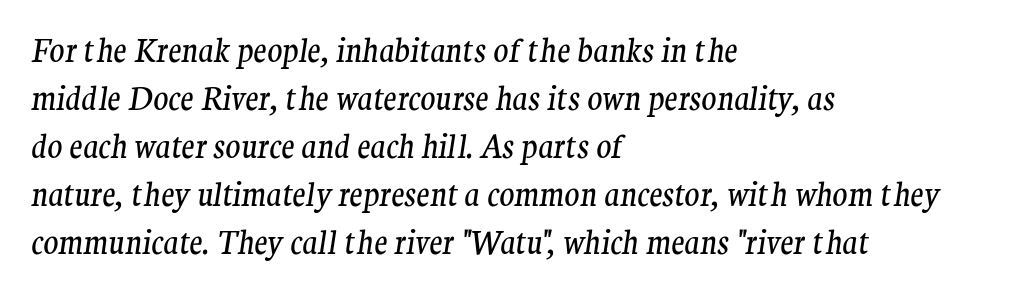
The face used here is rendered with its standard letterfit. Weight: not bold — regular or lighter. When letters slant like this, we call the style italic. Check the space under the baseline: it is left empty. Note the varied advance widths — an 'i' is clearly narrower than an 'm'. Classification — serif.
